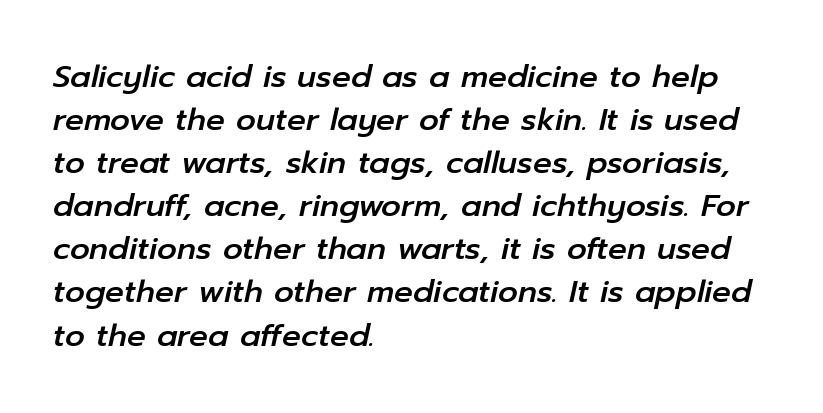
Q: Is the text italic (slanted)? A: Yes, it leans right by about 12 degrees.
Q: Is the text underlined? A: No.
Q: How is the paragraph aligned? A: Left-aligned.
Q: Is the spacing between letters normal or unusually wide? A: Normal.
Q: Is the spacing between lines tight, normal or loose? A: Normal.
Q: Width (condensed, normal, or wide)? A: Normal.
Q: Stroke contrast? A: Low.
Q: x-height? A: Medium.
Q: Monospaced? A: No.
